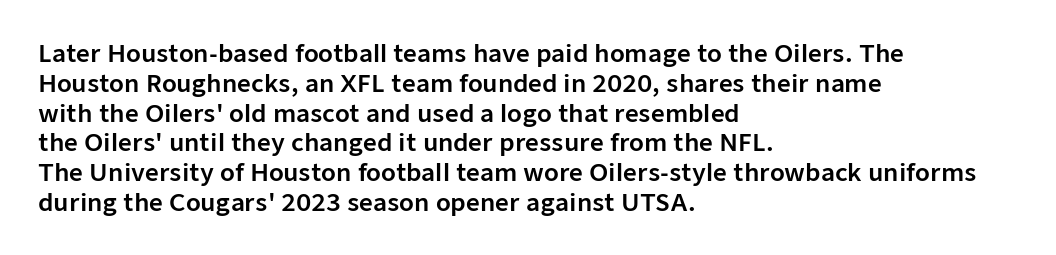
The image shows 24 px text type, upright; set left-aligned, line spacing 1.24x, normal letter spacing, not underlined.
